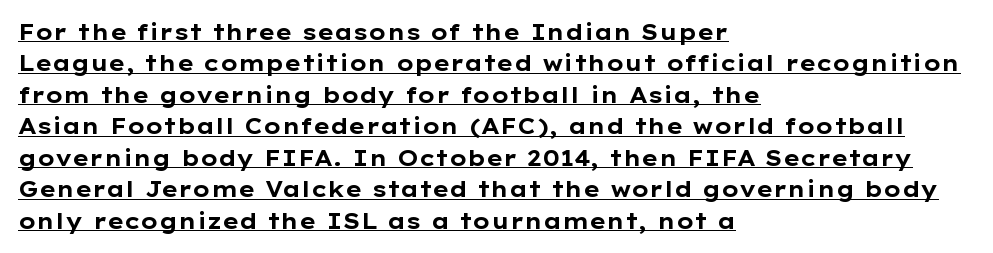
{"italic": "no", "bold": "yes", "underline": "yes", "align": "left", "line_spacing": "normal", "line_spacing_ratio": 1.43, "letter_spacing": "normal", "letter_spacing_em": 0.0, "glyph_px": 22}
